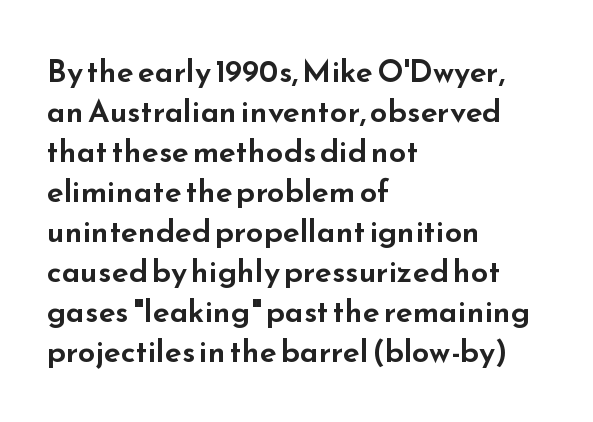
The image shows 31 px wide sans-serif type, upright; set left-aligned, normal line spacing (1.29x), normal letter spacing, not underlined; low stroke contrast and a small x-height.
